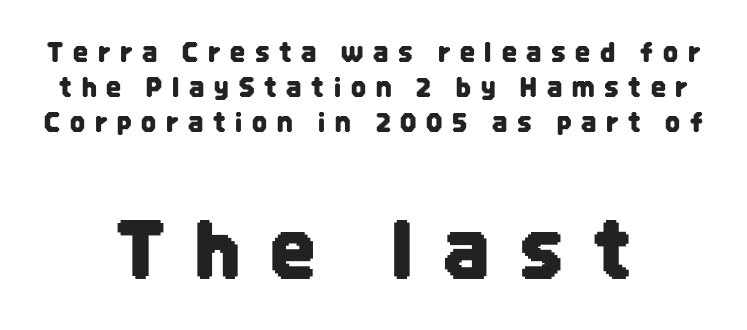
{"serif": "no", "italic": "no", "width": "condensed", "stroke_contrast": "low", "x_height": "large", "monospaced": "no", "underline": "no", "align": "center", "line_spacing": "normal", "line_spacing_ratio": 1.34, "letter_spacing": "wide", "letter_spacing_em": 0.38, "larger_block": "second", "size_ratio": 3.04, "glyph_px": 79}
